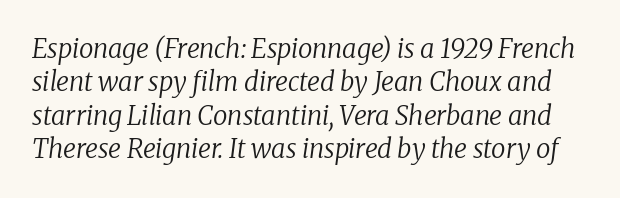
{"italic": "yes", "lean": "right", "slant_degrees": 8, "bold": "no", "underline": "no", "line_spacing": "normal", "line_spacing_ratio": 1.28, "letter_spacing": "normal", "letter_spacing_em": 0.0, "glyph_px": 26}
